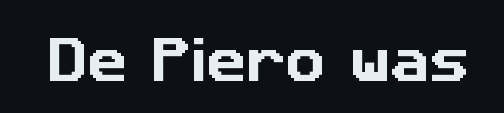
The image shows 49 px sans-serif type; set normal letter spacing, not underlined; low stroke contrast and a medium x-height.
